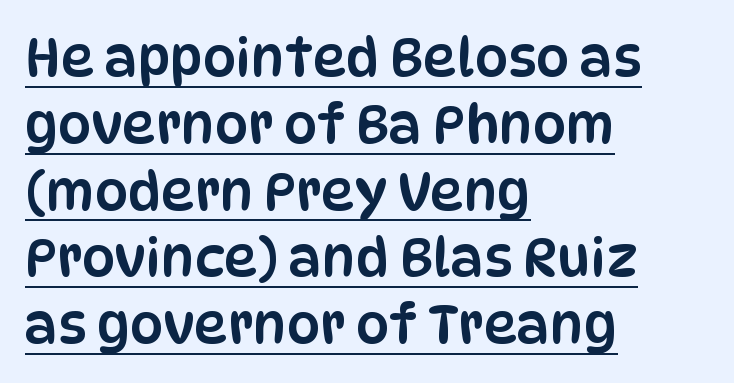
{"serif": "no", "italic": "no", "width": "condensed", "stroke_contrast": "low", "x_height": "large", "monospaced": "no", "underline": "yes", "align": "left", "line_spacing": "normal", "line_spacing_ratio": 1.26, "letter_spacing": "normal", "letter_spacing_em": 0.0, "glyph_px": 53}
